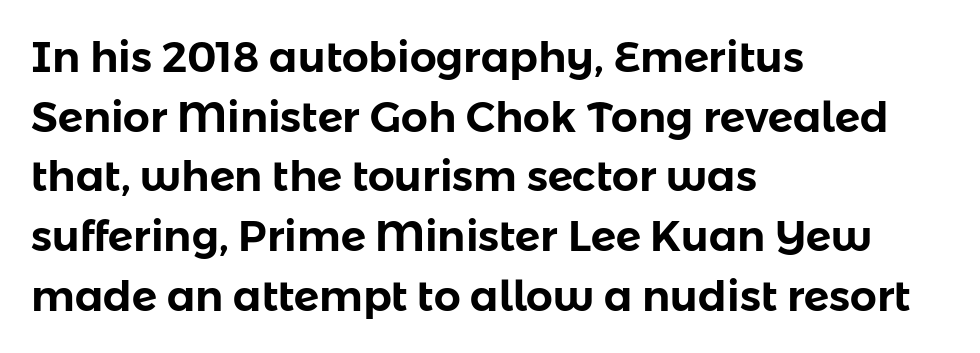
The image shows 42 px sans-serif type, upright; set left-aligned, normal line spacing (1.42x), normal letter spacing, not underlined; low stroke contrast and a medium x-height.
